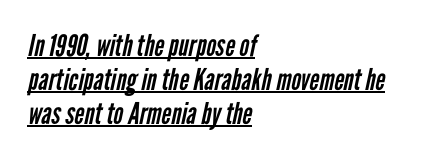
{"serif": "no", "bold": "no", "weight": "regular", "width": "condensed", "stroke_contrast": "low", "x_height": "medium", "monospaced": "no", "underline": "yes", "align": "left", "line_spacing": "tight", "line_spacing_ratio": 1.13, "letter_spacing": "normal", "letter_spacing_em": 0.0, "glyph_px": 30}
